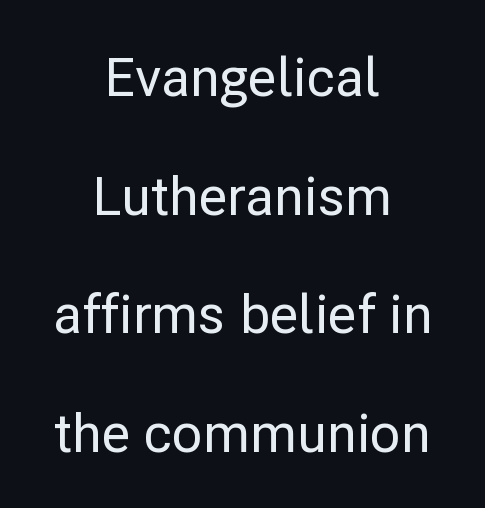
The image shows 53 px sans-serif type, upright; set centered, loose line spacing (2.24x), normal letter spacing, not underlined; low stroke contrast and a medium x-height.
